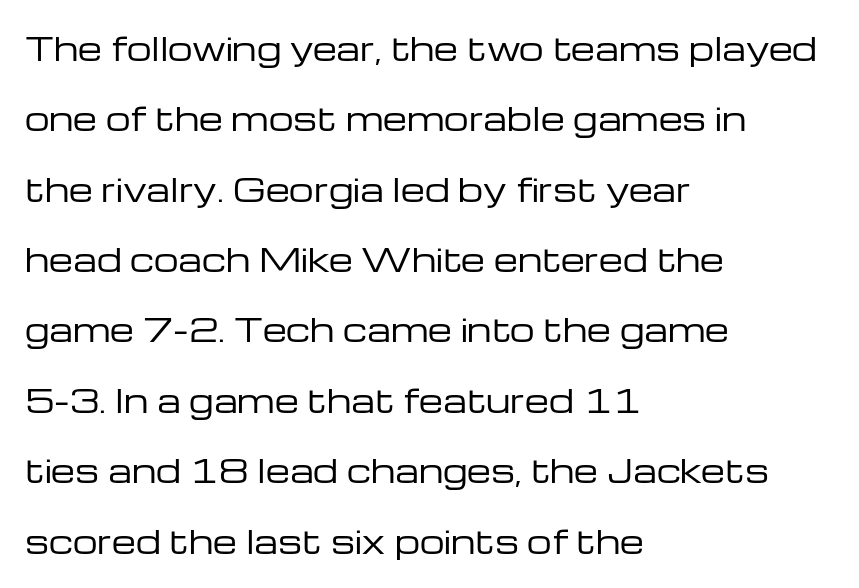
{"serif": "no", "italic": "no", "bold": "no", "weight": "regular", "width": "wide", "stroke_contrast": "low", "x_height": "medium", "monospaced": "no", "underline": "no", "align": "left", "line_spacing": "loose", "line_spacing_ratio": 2.27, "letter_spacing": "normal", "letter_spacing_em": 0.0, "glyph_px": 31}
